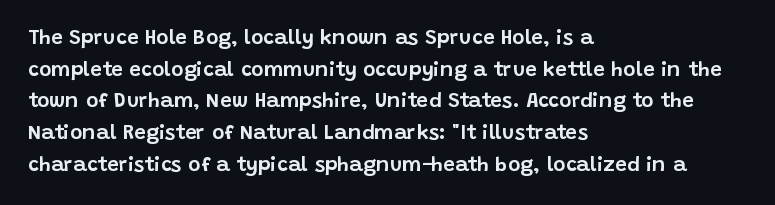
The image shows 21 px text type, upright; set left-aligned, normal line spacing (1.51x), normal letter spacing, not underlined.
